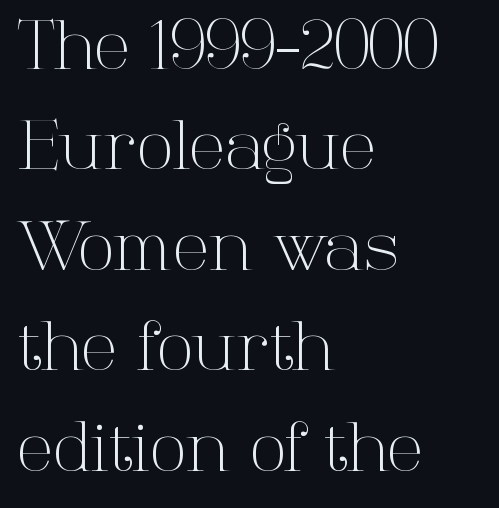
Q: Is the text bold? A: No.
Q: Is the text italic (slanted)? A: No, it is upright.
Q: Is the typeface a serif or a sans-serif typeface? A: Serif.
Q: Is the text underlined? A: No.
Q: How is the paragraph aligned? A: Left-aligned.
Q: Is the spacing between letters normal or unusually wide? A: Normal.
Q: Is the spacing between lines tight, normal or loose? A: Normal.
Q: Width (condensed, normal, or wide)? A: Normal.
Q: Stroke contrast? A: High.
Q: x-height? A: Medium.
Q: Monospaced? A: No.
